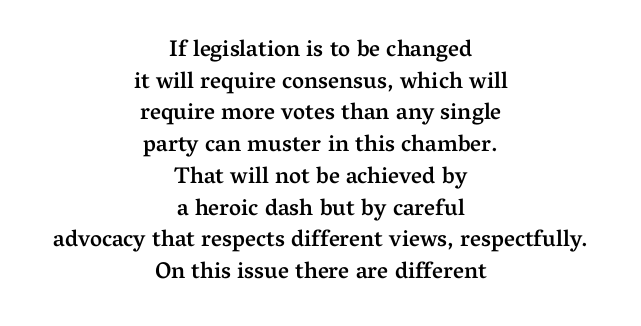
The image shows 23 px text type, upright; set centered, normal line spacing (1.38x), normal letter spacing, not underlined.
